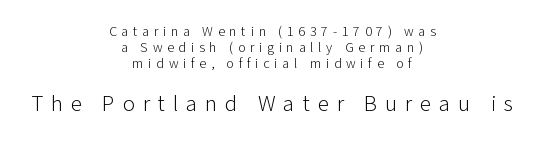
The second block has been scaled up relative to the first. Inter-character spacing is expanded well beyond the font's built-in metrics. In CSS terms this would be text-align: center. Check under the words: just untouched page. The lettering holds an erect, upright posture throughout. Stems here are at most as thick as an everyday book face.
